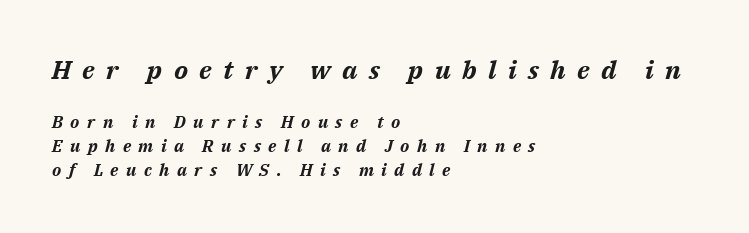
The image shows 26 px bold type, italic (leaning right); set left-aligned, normal line spacing (1.42x), unusually wide letter spacing (+0.44 em), not underlined; the first (top) block is 1.53x larger.
